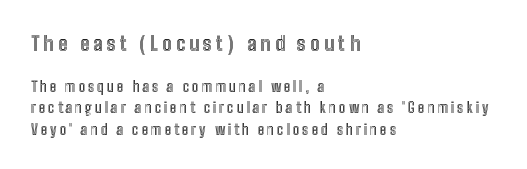
The image shows 20 px text type, upright; set left-aligned, normal line spacing (1.54x), unusually wide letter spacing (+0.21 em), not underlined; the first (top) block is 1.43x larger.
